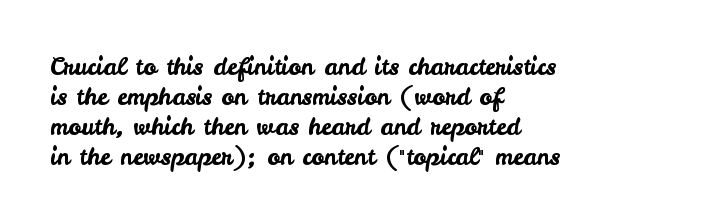
The lines in this sample share a left origin and differ only in where they stop. Tracking here is standard; glyphs follow each other at the usual distance. How would I describe the line gaps? Plain and ordinary.
